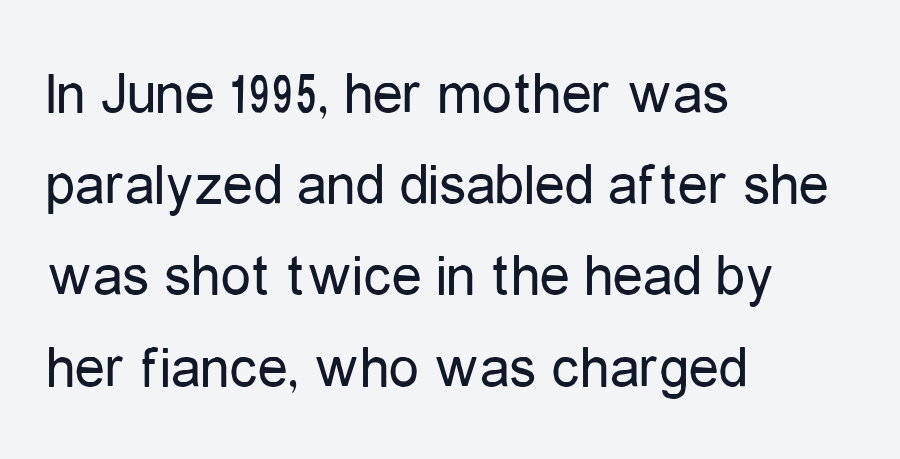
This sample has the flowing, uneven cadence of proportional lettering. The strip under each line holds only bare page. Italic: no, the glyphs are upright roman. The passage shown is typeset with a sans-serif family. Default kerning and tracking; the words read as compact shapes. One glance says typical: line gaps are just what's usual.
